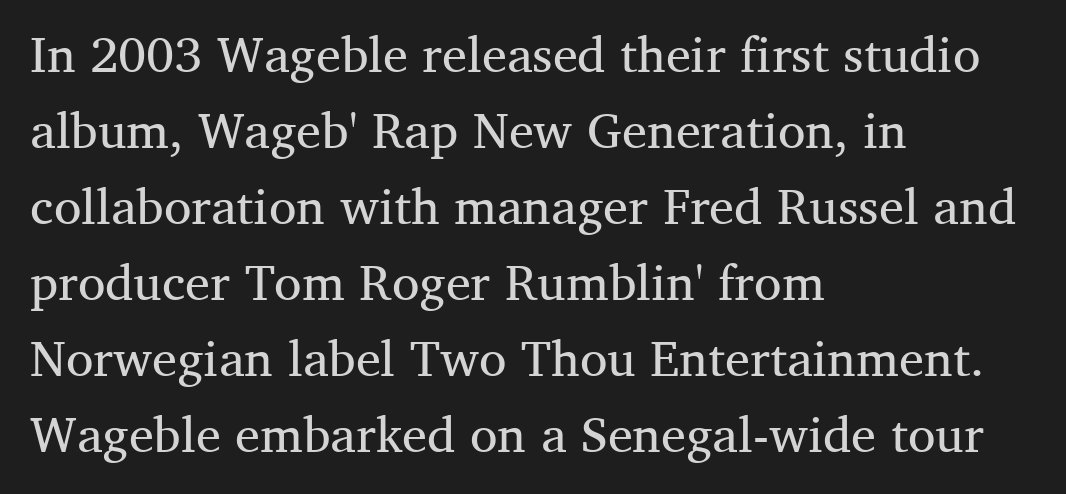
The image shows 50 px regular-weight serif type, upright; set left-aligned, normal line spacing (1.52x), normal letter spacing, not underlined; medium stroke contrast and a medium x-height.
